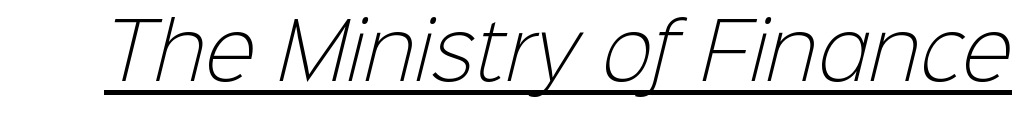
{"serif": "no", "bold": "no", "weight": "light", "width": "normal", "stroke_contrast": "low", "x_height": "medium", "monospaced": "no", "underline": "yes", "letter_spacing": "normal", "letter_spacing_em": 0.0, "glyph_px": 76}
